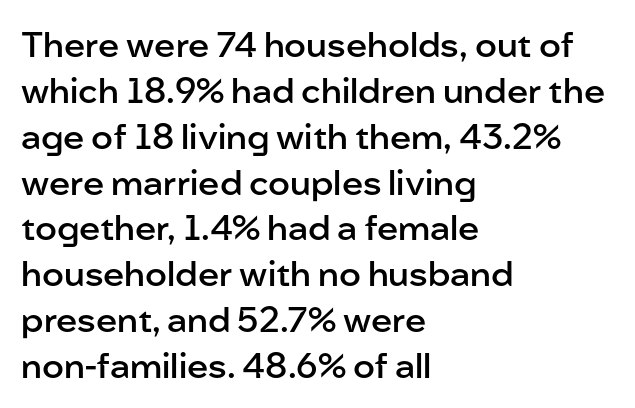
The image shows 35 px semibold sans-serif type, upright; set left-aligned, normal line spacing (1.31x), normal letter spacing, not underlined; low stroke contrast and a medium x-height.
